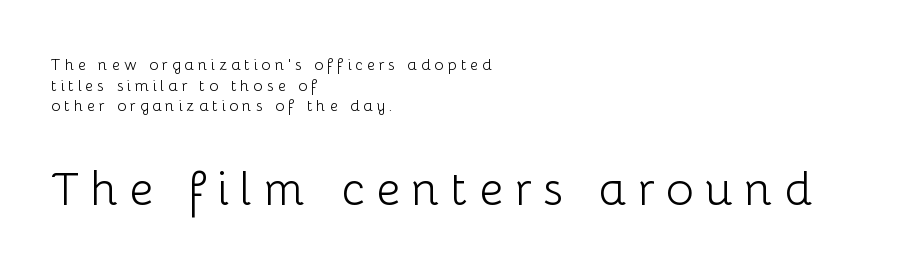
Q: Is the text bold? A: No.
Q: Is the text italic (slanted)? A: No, it is upright.
Q: Is the typeface a serif or a sans-serif typeface? A: Sans-serif.
Q: Is the text underlined? A: No.
Q: How is the paragraph aligned? A: Left-aligned.
Q: Is the spacing between letters normal or unusually wide? A: Unusually wide.
Q: Is the spacing between lines tight, normal or loose? A: Normal.
Q: Which block of text is set in a larger size, the first (top) or the second (bottom)? A: The second (bottom) one.
Q: Width (condensed, normal, or wide)? A: Normal.
Q: Stroke contrast? A: Low.
Q: x-height? A: Medium.
Q: Monospaced? A: No.
